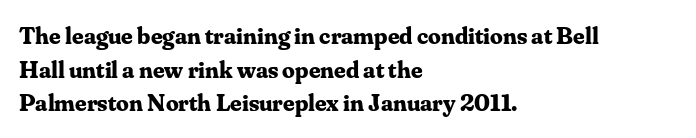
Q: Is the text bold? A: Yes.
Q: Is the text italic (slanted)? A: No, it is upright.
Q: Is the text underlined? A: No.
Q: How is the paragraph aligned? A: Left-aligned.
Q: Is the spacing between letters normal or unusually wide? A: Normal.
Q: Is the spacing between lines tight, normal or loose? A: Normal.
